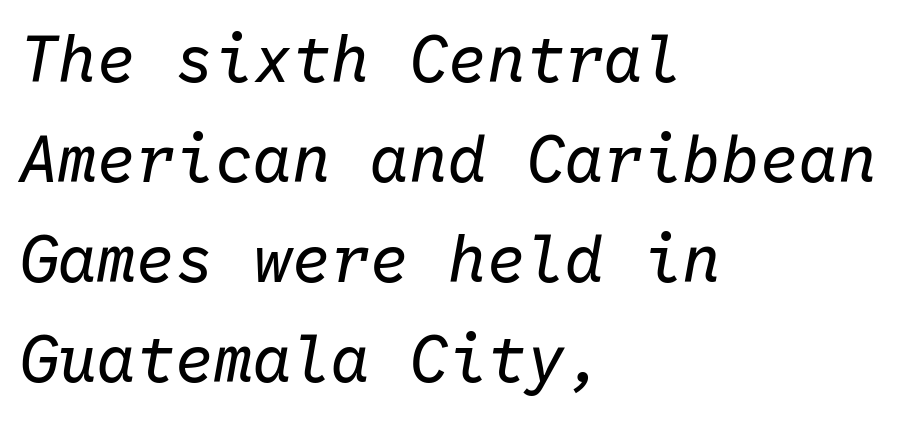
{"italic": "yes", "lean": "right", "slant_degrees": 10, "bold": "no", "weight": "regular", "width": "normal", "stroke_contrast": "low", "x_height": "medium", "monospaced": "yes", "underline": "no", "align": "left", "line_spacing": "normal", "line_spacing_ratio": 1.54, "letter_spacing": "normal", "letter_spacing_em": 0.0, "glyph_px": 65}
